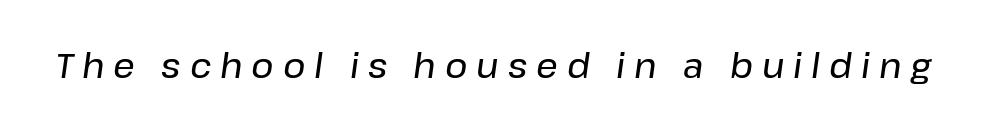
This sample has the flowing, uneven cadence of proportional lettering. In terms of posture, this sample is oblique. Honestly, the letter spacing is so wide it's the main thing you notice. Quick note: underline off.
